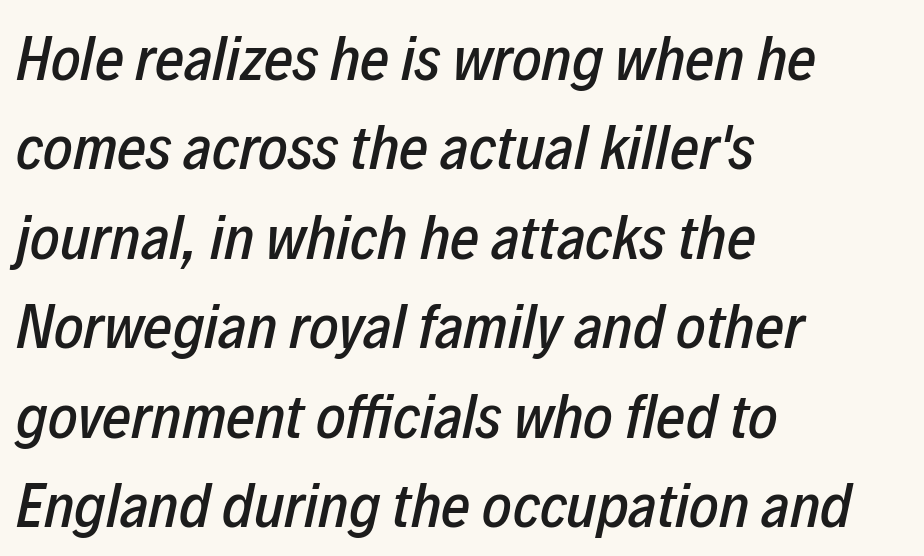
Q: Is the text italic (slanted)? A: Yes, it leans right by about 12 degrees.
Q: Is the text underlined? A: No.
Q: How is the paragraph aligned? A: Left-aligned.
Q: Is the spacing between letters normal or unusually wide? A: Normal.
Q: Is the spacing between lines tight, normal or loose? A: Normal.
Q: Width (condensed, normal, or wide)? A: Condensed.
Q: Stroke contrast? A: Low.
Q: x-height? A: Medium.
Q: Monospaced? A: No.
